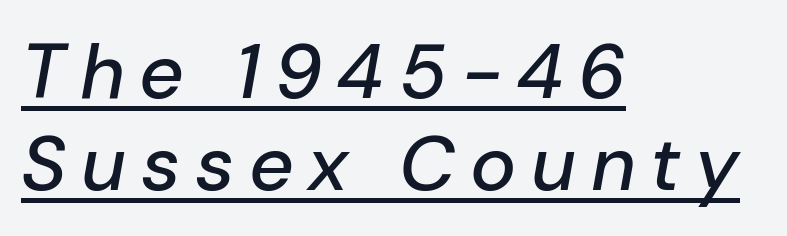
Q: Is the text italic (slanted)? A: Yes, it leans right by about 10 degrees.
Q: Is the text underlined? A: Yes.
Q: How is the paragraph aligned? A: Left-aligned.
Q: Width (condensed, normal, or wide)? A: Normal.
Q: Stroke contrast? A: Low.
Q: x-height? A: Medium.
Q: Monospaced? A: No.
